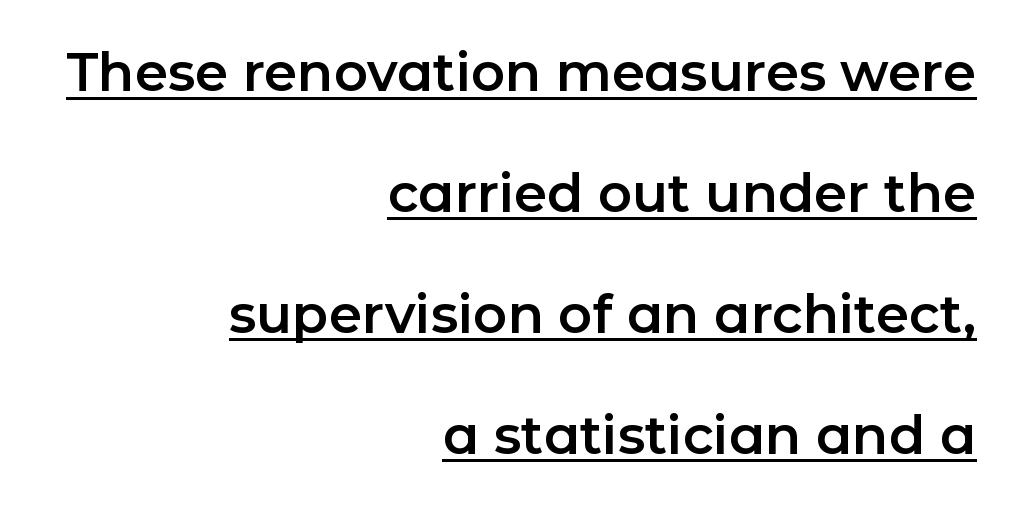
The gaps between neighbouring characters are ordinary and unremarkable. Font category for this specimen: sans-serif. Notice how the stems are strictly vertical — no italics here. The rendering anchors every line to the right-hand side. Regarding leading, the lines here are spaced well apart.
